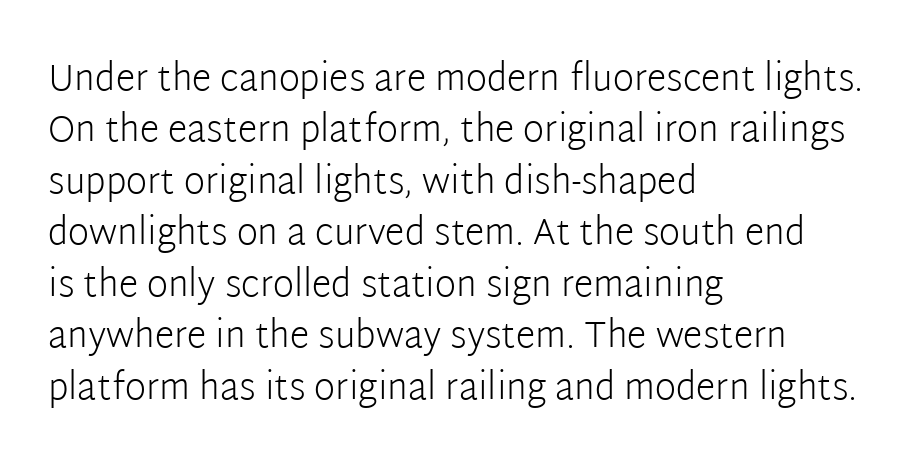
A typesetter would call this proportional, since set widths differ per character. No feet cap the strokes, marking this as sans-serif type. A quiet, ordinary-to-light weight characterises the typeface. This rendering features lettering with no underline. Rows of type keep a routine distance in the vertical direction.
